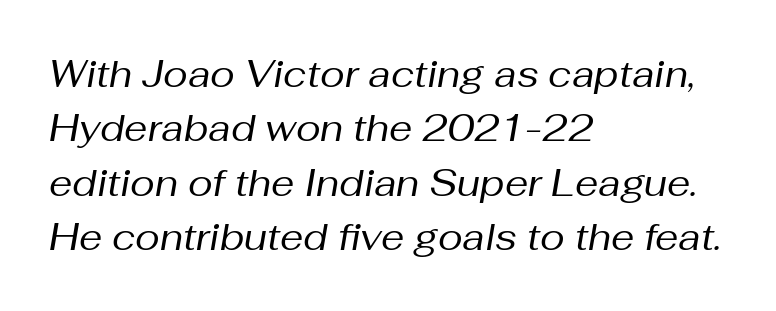
The image shows 37 px regular-weight type, italic (leaning right); set left-aligned, normal line spacing (1.47x), normal letter spacing, not underlined; medium stroke contrast and a medium x-height.
